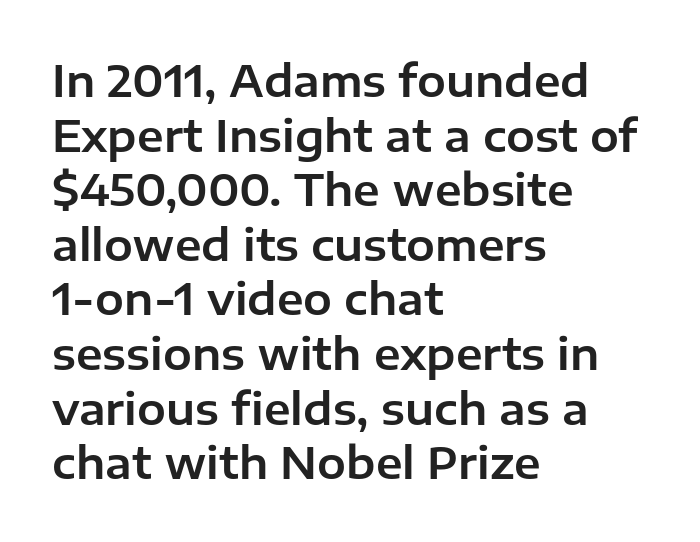
{"serif": "no", "italic": "no", "width": "normal", "stroke_contrast": "low", "x_height": "medium", "monospaced": "no", "underline": "no", "align": "left", "line_spacing": "normal", "line_spacing_ratio": 1.27, "letter_spacing": "normal", "letter_spacing_em": 0.0, "glyph_px": 43}
